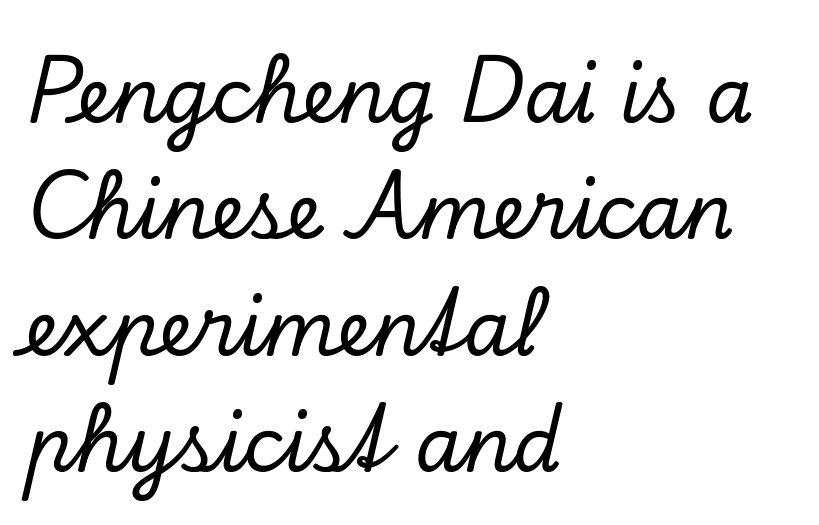
{"serif": "yes", "italic": "yes", "lean": "right", "slant_degrees": 13, "width": "normal", "stroke_contrast": "low", "x_height": "small", "monospaced": "no", "underline": "no", "align": "left", "line_spacing": "normal", "line_spacing_ratio": 1.53, "letter_spacing": "normal", "letter_spacing_em": 0.0, "glyph_px": 76}
